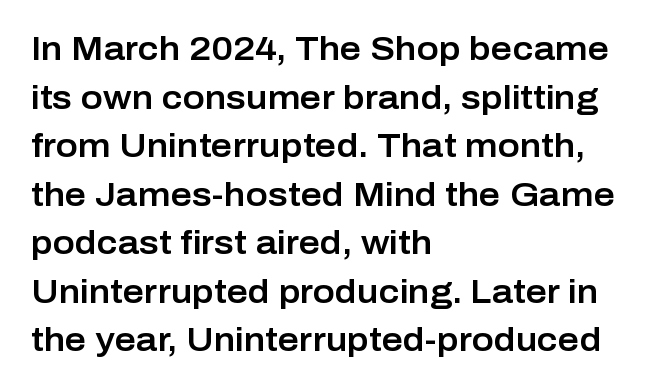
{"serif": "no", "italic": "no", "width": "normal", "stroke_contrast": "low", "x_height": "medium", "monospaced": "no", "underline": "no", "align": "left", "line_spacing": "normal", "line_spacing_ratio": 1.47, "letter_spacing": "normal", "letter_spacing_em": 0.0, "glyph_px": 33}
